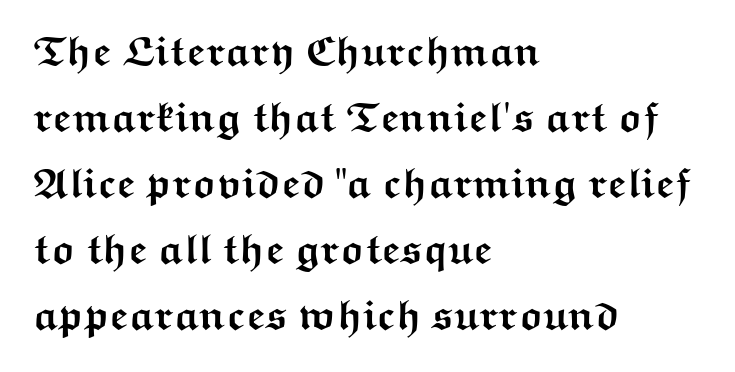
The image shows 42 px semibold, wide sans-serif type, upright; set left-aligned, normal line spacing (1.57x), normal letter spacing, not underlined; medium stroke contrast and a medium x-height.
